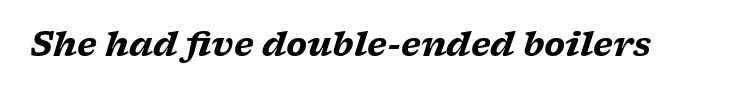
Honestly, the letter spacing is just normal — you wouldn't notice it. Notice how the stems are inclined rather than vertical — that's the hallmark of italics. Weight: bold. Spacing verdict: proportional, widths tailored to each character. The zone under the glyphs is completely vacant. Does the type have serifs? Yes, each stem ends in a small foot.
